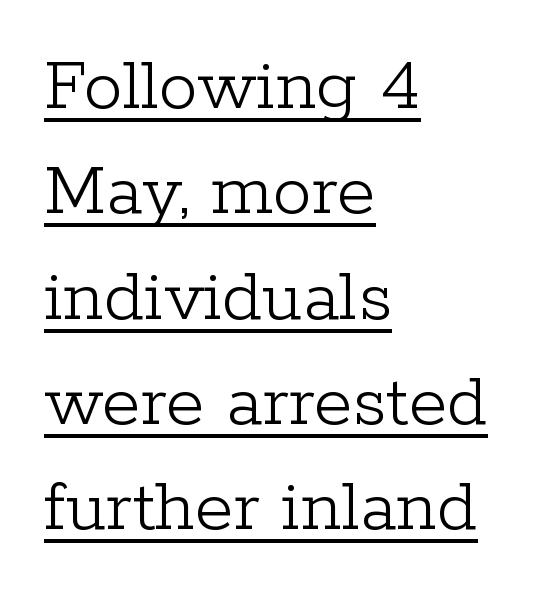
Q: Is the text bold? A: No.
Q: Is the text italic (slanted)? A: No, it is upright.
Q: Is the typeface a serif or a sans-serif typeface? A: Serif.
Q: Is the text underlined? A: Yes.
Q: How is the paragraph aligned? A: Left-aligned.
Q: Is the spacing between letters normal or unusually wide? A: Normal.
Q: Is the spacing between lines tight, normal or loose? A: Normal.
Q: Width (condensed, normal, or wide)? A: Normal.
Q: Stroke contrast? A: Low.
Q: x-height? A: Medium.
Q: Monospaced? A: No.
